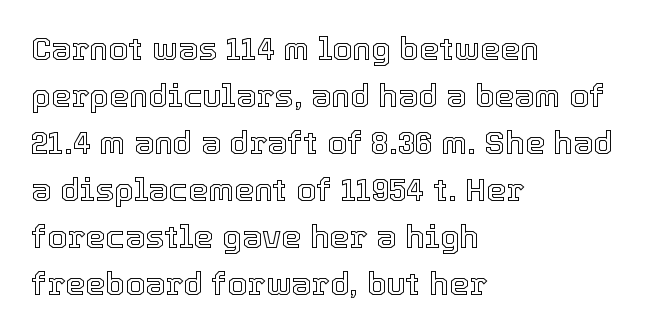
{"italic": "no", "width": "normal", "x_height": "medium", "monospaced": "no", "underline": "no", "align": "left", "line_spacing": "normal", "line_spacing_ratio": 1.47, "letter_spacing": "normal", "letter_spacing_em": 0.0, "glyph_px": 32}
